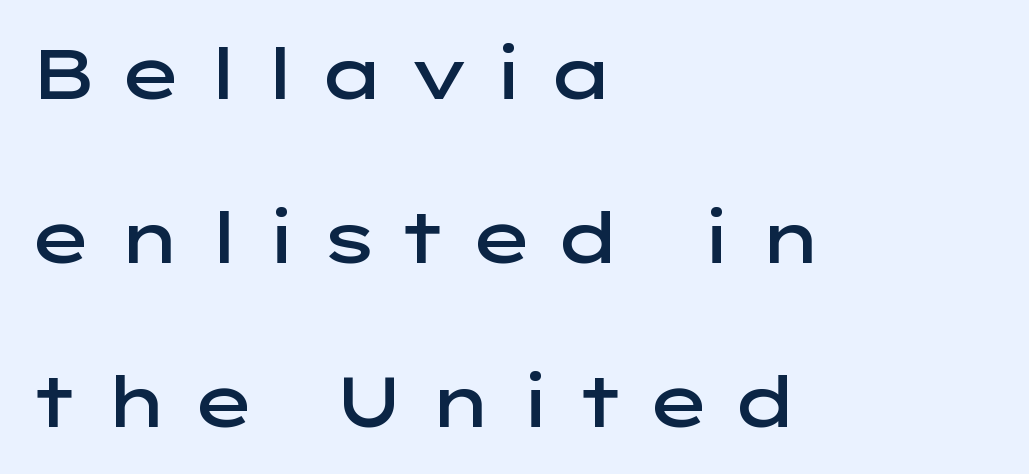
The vertical gap from one line to the next is large. Spacing between characters has been opened up far beyond the box default. Check the space under the baseline: it is left empty. A sans-serif font was chosen for this passage.
